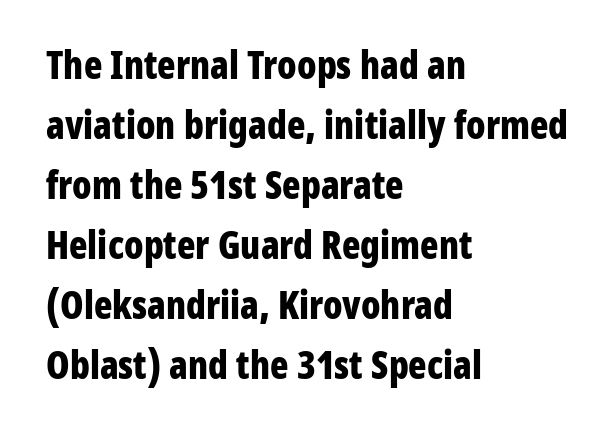
{"serif": "no", "italic": "no", "bold": "yes", "weight": "bold", "width": "condensed", "stroke_contrast": "low", "x_height": "medium", "monospaced": "no", "underline": "no", "align": "left", "line_spacing": "normal", "line_spacing_ratio": 1.58, "letter_spacing": "normal", "letter_spacing_em": 0.0, "glyph_px": 38}
